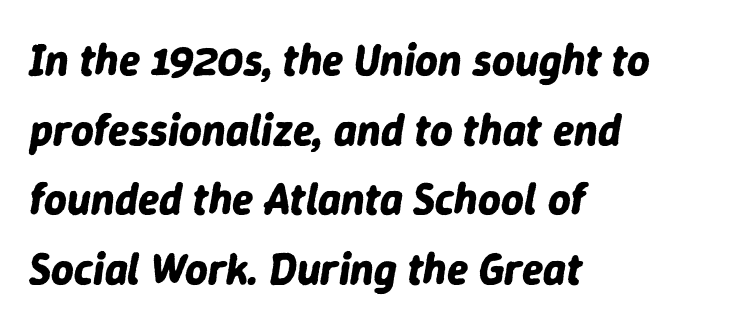
{"italic": "yes", "lean": "right", "slant_degrees": 9, "bold": "yes", "weight": "bold", "width": "normal", "stroke_contrast": "low", "x_height": "medium", "monospaced": "no", "underline": "no", "align": "left", "line_spacing": "normal", "line_spacing_ratio": 1.58, "letter_spacing": "normal", "letter_spacing_em": 0.0, "glyph_px": 44}
